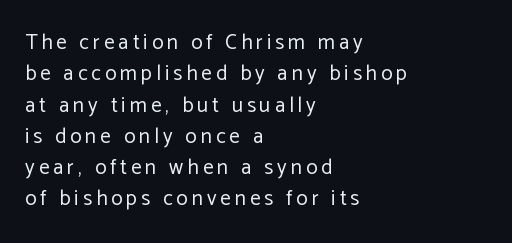
Q: Is the text bold? A: No.
Q: Is the text italic (slanted)? A: No, it is upright.
Q: Is the text underlined? A: No.
Q: How is the paragraph aligned? A: Left-aligned.
Q: Is the spacing between lines tight, normal or loose? A: Normal.
